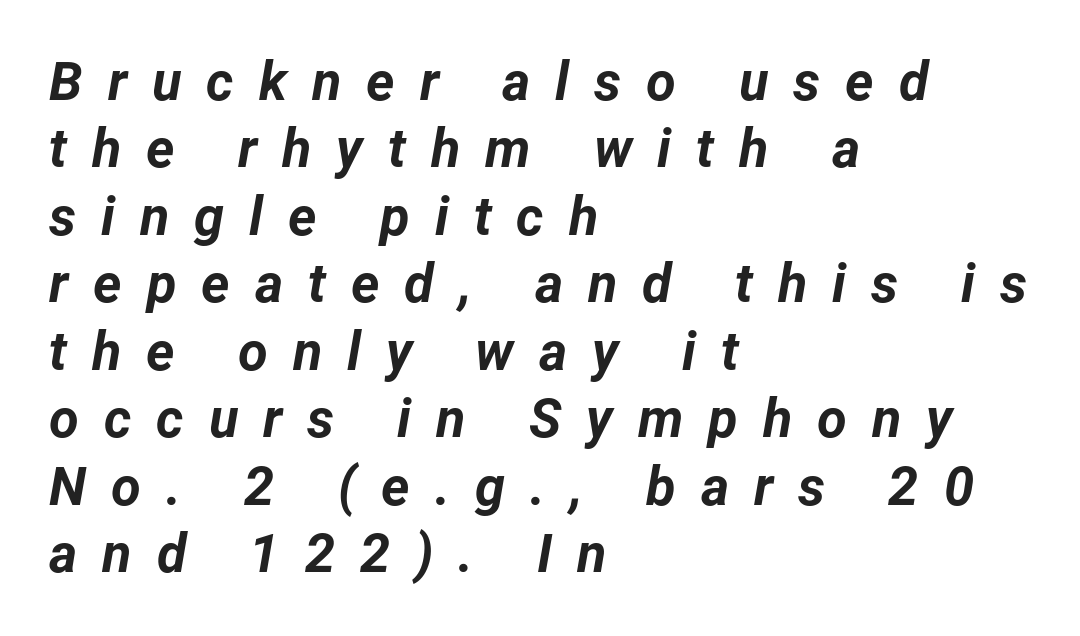
The image shows 54 px bold type, italic (leaning right); set left-aligned, normal line spacing (1.25x), unusually wide letter spacing (+0.46 em), not underlined; low stroke contrast and a medium x-height.
